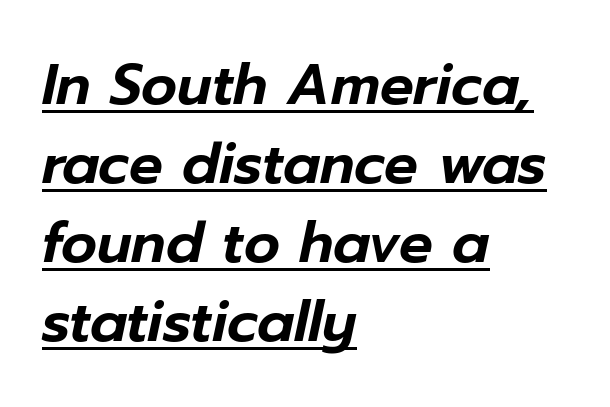
Underlining? Definitely there. The axis of the letterforms is tilted away from vertical. Compared with typical body copy, the letter spacing here is the same. A classic flush-left, rag-right setting is used for this passage.
